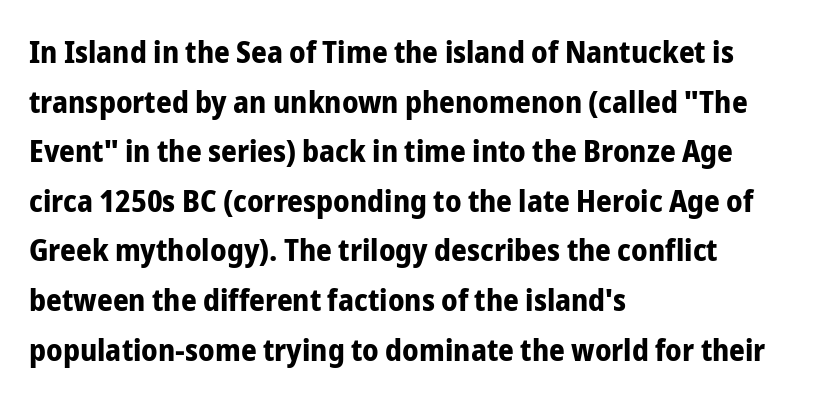
{"serif": "no", "italic": "no", "bold": "yes", "weight": "bold", "width": "condensed", "stroke_contrast": "low", "x_height": "medium", "monospaced": "no", "underline": "no", "align": "left", "line_spacing": "normal", "line_spacing_ratio": 1.6, "letter_spacing": "normal", "letter_spacing_em": 0.0, "glyph_px": 31}
